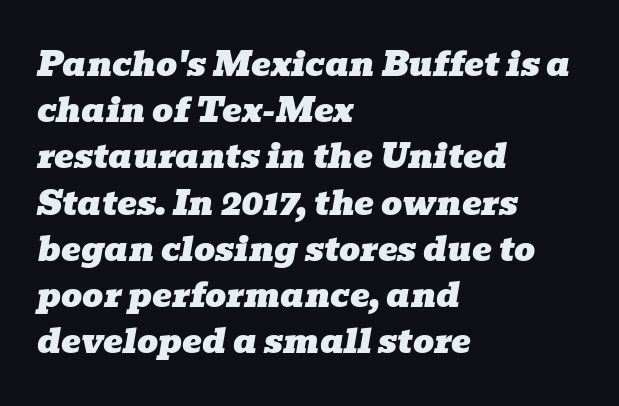
Q: Is the text italic (slanted)? A: Yes, it leans right by about 10 degrees.
Q: Is the typeface a serif or a sans-serif typeface? A: Serif.
Q: Is the text underlined? A: No.
Q: How is the paragraph aligned? A: Left-aligned.
Q: Is the spacing between letters normal or unusually wide? A: Normal.
Q: Is the spacing between lines tight, normal or loose? A: Normal.
Q: Width (condensed, normal, or wide)? A: Wide.
Q: Stroke contrast? A: Low.
Q: x-height? A: Medium.
Q: Monospaced? A: No.
